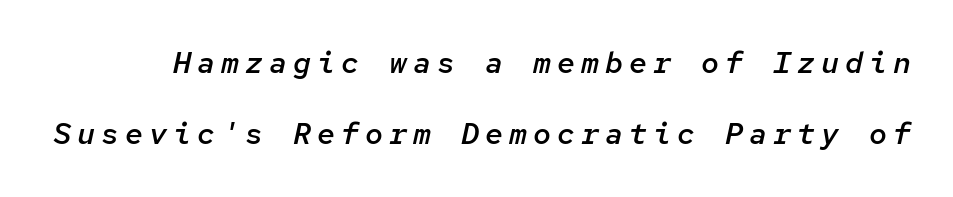
The image shows 30 px semibold type, italic (leaning right), monospaced; set loose line spacing (2.37x), unusually wide letter spacing (+0.2 em), not underlined; low stroke contrast and a medium x-height.
